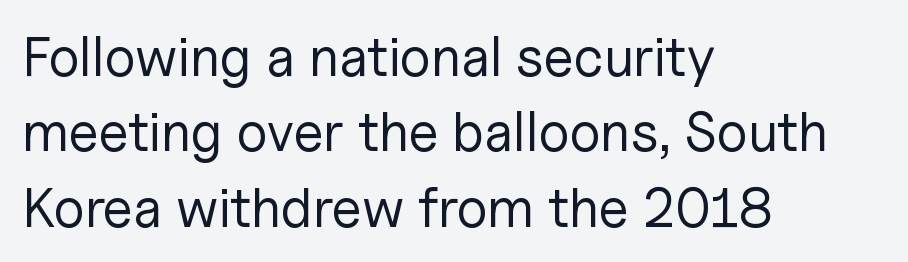
The image shows 55 px regular-weight sans-serif type, upright; set left-aligned, normal line spacing (1.37x), normal letter spacing, not underlined; low stroke contrast and a medium x-height.
